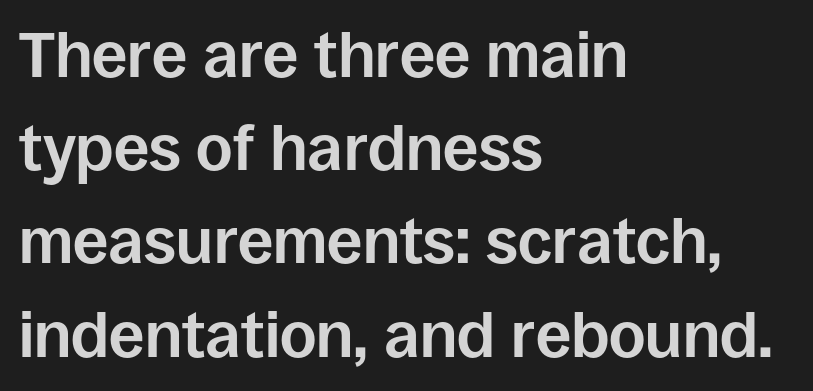
The image shows 63 px bold sans-serif type, upright; set left-aligned, normal line spacing (1.48x), normal letter spacing, not underlined; low stroke contrast and a large x-height.
